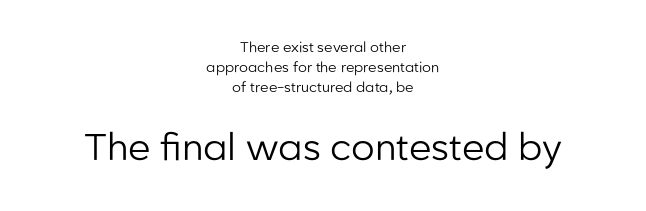
Q: Is the text bold? A: No.
Q: Is the text italic (slanted)? A: No, it is upright.
Q: Is the typeface a serif or a sans-serif typeface? A: Sans-serif.
Q: Is the text underlined? A: No.
Q: How is the paragraph aligned? A: Centered.
Q: Is the spacing between letters normal or unusually wide? A: Normal.
Q: Is the spacing between lines tight, normal or loose? A: Normal.
Q: Which block of text is set in a larger size, the first (top) or the second (bottom)? A: The second (bottom) one.
Q: Width (condensed, normal, or wide)? A: Normal.
Q: Stroke contrast? A: Low.
Q: x-height? A: Medium.
Q: Monospaced? A: No.
